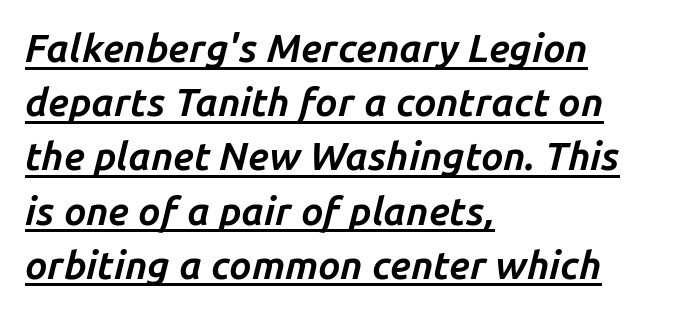
Q: Is the text bold? A: Yes.
Q: Is the text italic (slanted)? A: Yes, it leans right by about 14 degrees.
Q: Is the text underlined? A: Yes.
Q: How is the paragraph aligned? A: Left-aligned.
Q: Is the spacing between letters normal or unusually wide? A: Normal.
Q: Is the spacing between lines tight, normal or loose? A: Normal.
Q: Width (condensed, normal, or wide)? A: Normal.
Q: Stroke contrast? A: Low.
Q: x-height? A: Medium.
Q: Monospaced? A: No.
